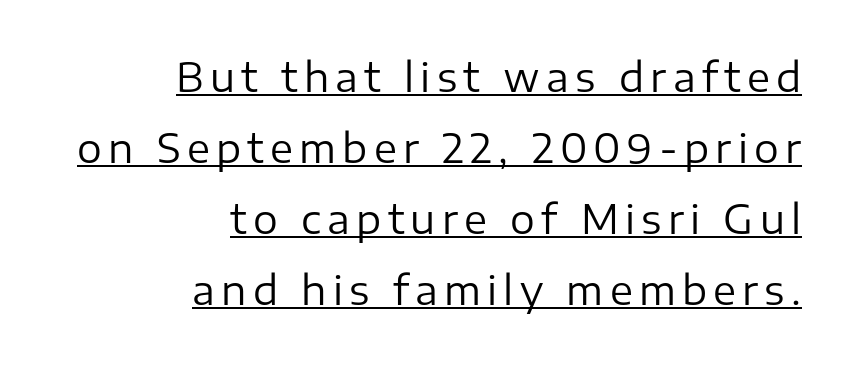
{"serif": "no", "italic": "no", "bold": "no", "weight": "regular", "width": "normal", "stroke_contrast": "low", "x_height": "medium", "monospaced": "no", "underline": "yes", "align": "right", "line_spacing_ratio": 1.82, "glyph_px": 39}
